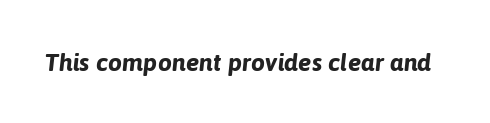
The image shows 25 px bold type, italic (leaning right); set normal letter spacing, not underlined.
